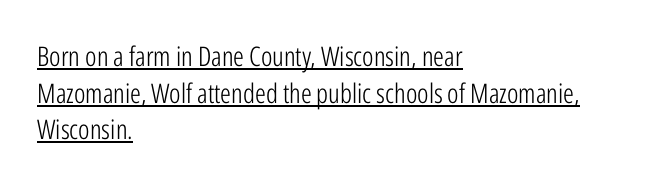
The letters stand straight up with perfectly vertical stems. Does a line run under the words? Yes, clearly. These lines are set flush left with a ragged right edge. Short note: letters normally spaced. Honestly, the row spacing looks completely unremarkable. Weight: not bold — regular or lighter.
